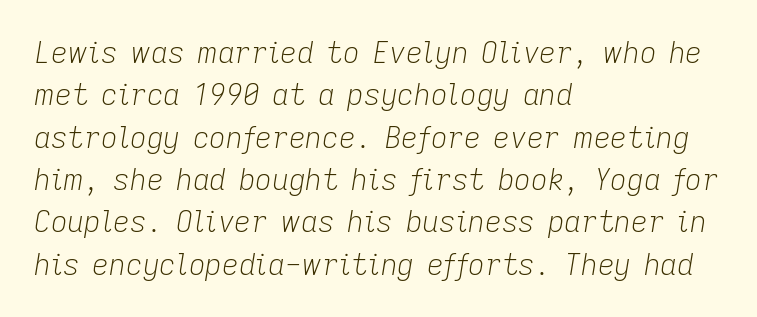
Q: Is the text bold? A: No.
Q: Is the text italic (slanted)? A: Yes, it leans right by about 9 degrees.
Q: Is the text underlined? A: No.
Q: How is the paragraph aligned? A: Left-aligned.
Q: Is the spacing between letters normal or unusually wide? A: Normal.
Q: Is the spacing between lines tight, normal or loose? A: Normal.
Q: Width (condensed, normal, or wide)? A: Normal.
Q: Stroke contrast? A: Low.
Q: x-height? A: Medium.
Q: Monospaced? A: No.
